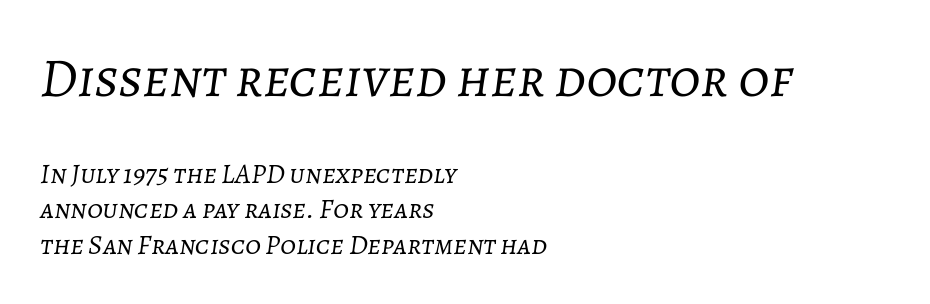
Q: Is the text bold? A: No.
Q: Is the text italic (slanted)? A: Yes, it leans right by about 7 degrees.
Q: Is the text underlined? A: No.
Q: How is the paragraph aligned? A: Left-aligned.
Q: Is the spacing between letters normal or unusually wide? A: Normal.
Q: Is the spacing between lines tight, normal or loose? A: Normal.
Q: Which block of text is set in a larger size, the first (top) or the second (bottom)? A: The first (top) one.
Q: Width (condensed, normal, or wide)? A: Normal.
Q: Stroke contrast? A: Low.
Q: x-height? A: Medium.
Q: Monospaced? A: No.
